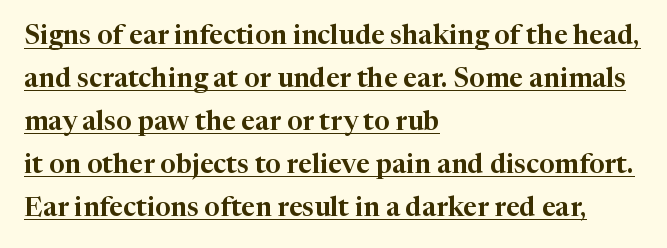
The image shows 27 px text type, upright; set left-aligned, normal line spacing (1.59x), normal letter spacing, underlined.
